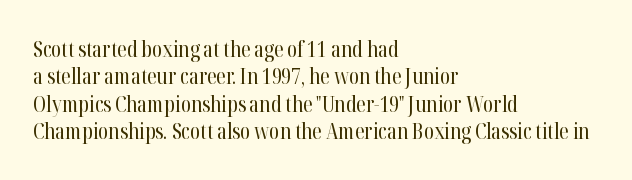
Q: Is the text bold? A: No.
Q: Is the text italic (slanted)? A: No, it is upright.
Q: Is the text underlined? A: No.
Q: How is the paragraph aligned? A: Left-aligned.
Q: Is the spacing between letters normal or unusually wide? A: Normal.
Q: Is the spacing between lines tight, normal or loose? A: Normal.
